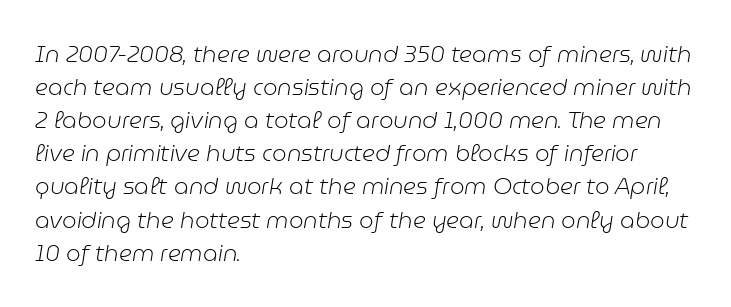
Rows of type keep a routine distance in the vertical direction. No word sits above an underline. Stroke thickness stays within the range of a standard reading face or lighter. Visually the block forms a straight wall on the left and a jagged coastline on the right.
